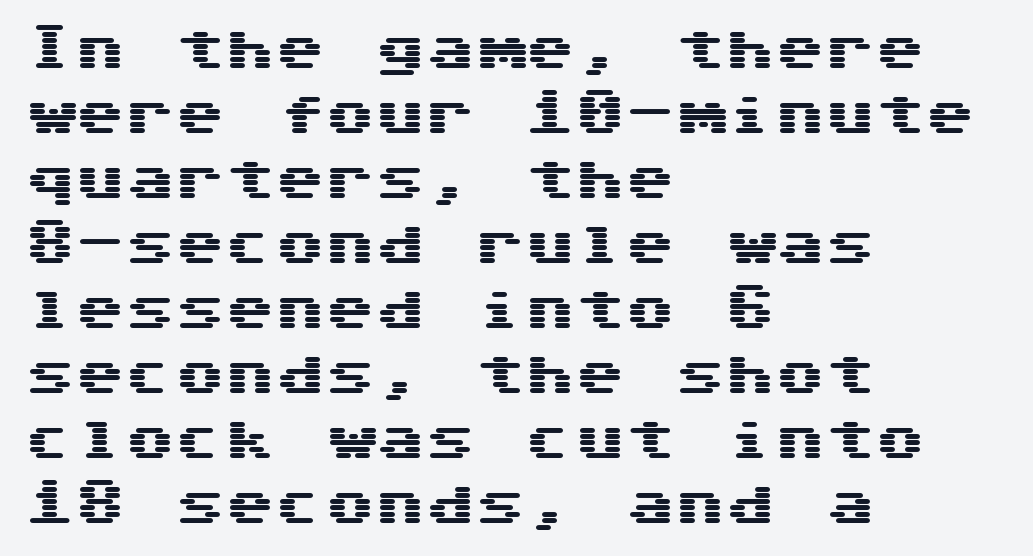
The space between consecutive lines is moderate. The specimen reads as upright at a glance. Unmarked baselines from the first word to the last. You can tell from the bare stems that sans-serif type was used.
